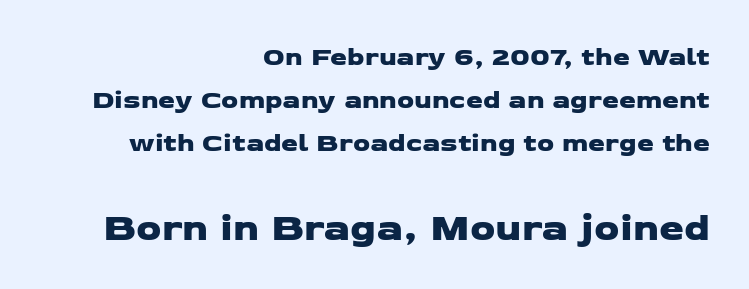
Q: Is the typeface a serif or a sans-serif typeface? A: Sans-serif.
Q: Is the text underlined? A: No.
Q: How is the paragraph aligned? A: Right-aligned.
Q: Is the spacing between letters normal or unusually wide? A: Normal.
Q: Is the spacing between lines tight, normal or loose? A: Normal.
Q: Which block of text is set in a larger size, the first (top) or the second (bottom)? A: The second (bottom) one.
Q: Width (condensed, normal, or wide)? A: Wide.
Q: Stroke contrast? A: Low.
Q: x-height? A: Medium.
Q: Monospaced? A: No.
